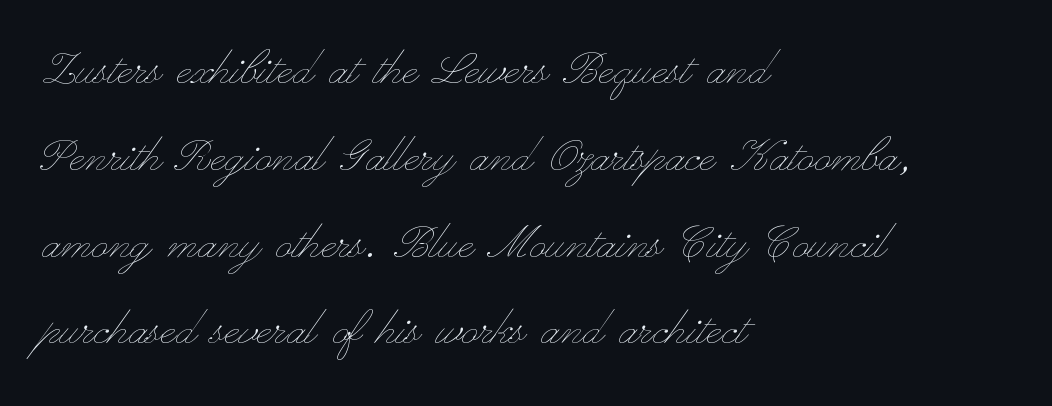
{"bold": "no", "weight": "thin", "width": "wide", "stroke_contrast": "low", "x_height": "small", "monospaced": "no", "underline": "no", "align": "left", "line_spacing": "normal", "line_spacing_ratio": 1.55, "letter_spacing": "normal", "letter_spacing_em": 0.0, "glyph_px": 56}
